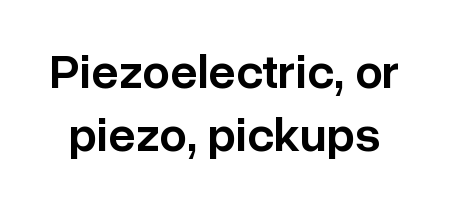
{"serif": "no", "italic": "no", "bold": "semi", "weight": "semibold", "width": "normal", "stroke_contrast": "low", "x_height": "medium", "monospaced": "no", "underline": "no", "line_spacing": "normal", "line_spacing_ratio": 1.29, "letter_spacing": "normal", "letter_spacing_em": 0.0, "glyph_px": 49}
